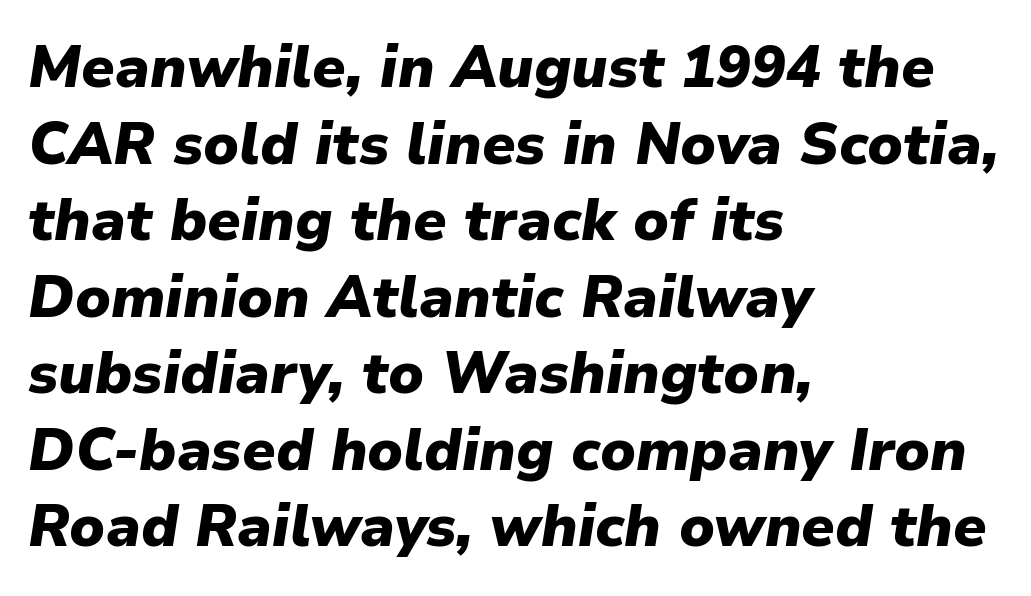
How heavy is the stroke? Heavy — this is a bold. You can tell it's italic because the verticals aren't actually vertical. The text block is weighted toward the left margin, trailing off unevenly rightward. In terms of letterspacing, this is plain default setting. The space directly below the letters is spotless.
